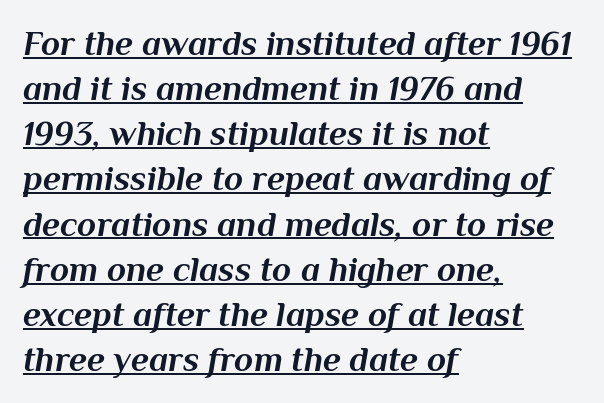
The image shows 35 px bold type, italic (leaning right); set left-aligned, normal line spacing (1.29x), normal letter spacing, underlined; medium stroke contrast and a medium x-height.
